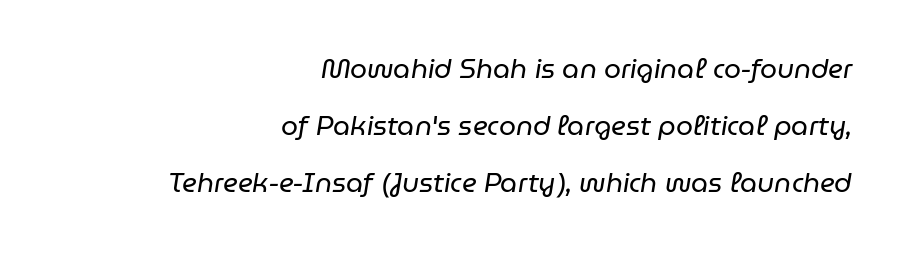
Default kerning and tracking; the words read as compact shapes. On a weight scale, this lands at 450 or below. Clear beneath every line of the passage. Line ends are locked; line starts wander.
